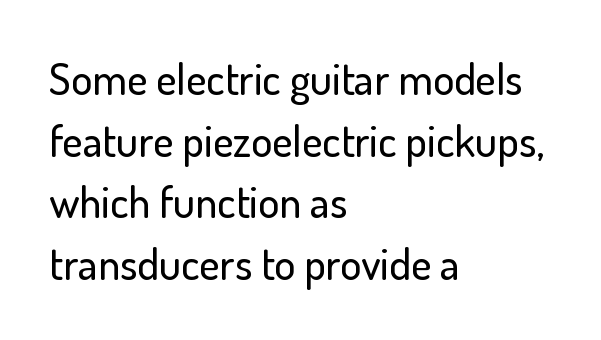
Q: Is the text italic (slanted)? A: No, it is upright.
Q: Is the typeface a serif or a sans-serif typeface? A: Sans-serif.
Q: Is the text underlined? A: No.
Q: How is the paragraph aligned? A: Left-aligned.
Q: Is the spacing between letters normal or unusually wide? A: Normal.
Q: Is the spacing between lines tight, normal or loose? A: Normal.
Q: Width (condensed, normal, or wide)? A: Normal.
Q: Stroke contrast? A: Low.
Q: x-height? A: Small.
Q: Monospaced? A: No.
